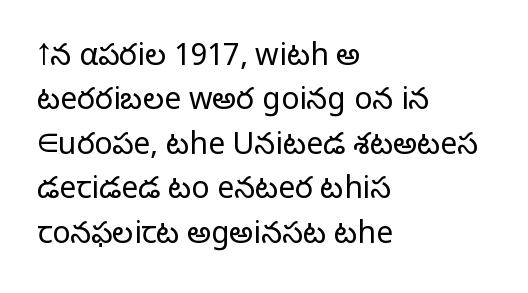
Check where the strokes stop: nothing finishes them off — pure sans. The rag falls on the right side of this text block. Posture: straight, roman, zero tilt. Bold? No — there's no thickening of the strokes. Each letter keeps its own natural width here, so spacing adapts to shape.
